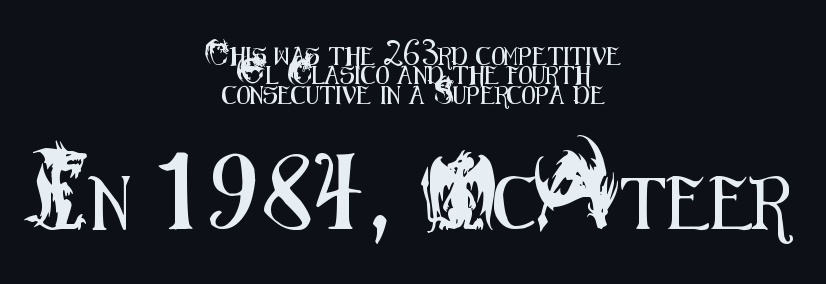
{"serif": "no", "italic": "no", "width": "condensed", "stroke_contrast": "medium", "x_height": "small", "monospaced": "no", "underline": "no", "align": "center", "line_spacing": "tight", "line_spacing_ratio": 1.08, "letter_spacing": "normal", "letter_spacing_em": 0.0, "larger_block": "second", "size_ratio": 2.94, "glyph_px": 53}
